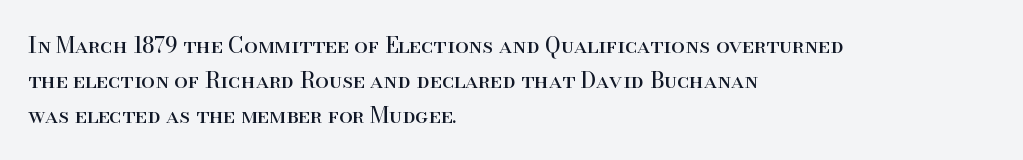
Q: Is the text bold? A: No.
Q: Is the text italic (slanted)? A: No, it is upright.
Q: Is the text underlined? A: No.
Q: How is the paragraph aligned? A: Left-aligned.
Q: Is the spacing between letters normal or unusually wide? A: Normal.
Q: Is the spacing between lines tight, normal or loose? A: Normal.
